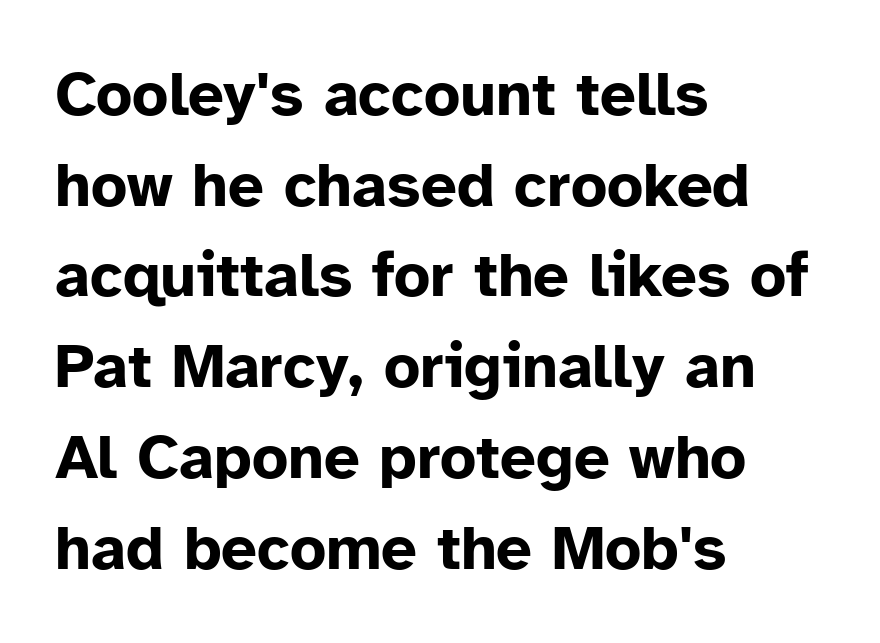
The rendering uses a bold face; every stroke is thick and dark. It's the straight-up-and-down kind of type. The gaps between neighbouring characters are ordinary and unremarkable. Descender tails drop into unmarked territory.
